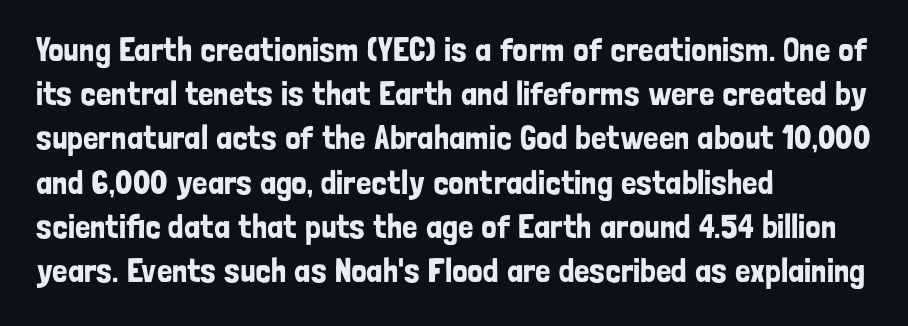
{"serif": "no", "italic": "no", "width": "condensed", "stroke_contrast": "low", "x_height": "medium", "monospaced": "no", "underline": "no", "align": "left", "line_spacing": "normal", "line_spacing_ratio": 1.3, "letter_spacing": "normal", "letter_spacing_em": 0.0, "glyph_px": 34}
